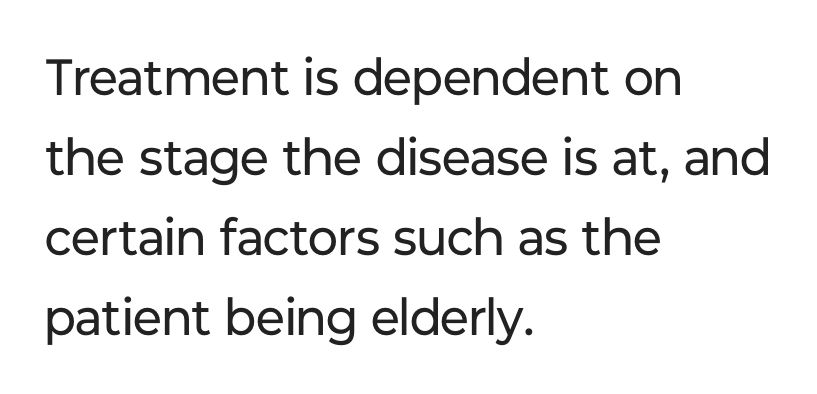
Q: Is the text bold? A: No.
Q: Is the text italic (slanted)? A: No, it is upright.
Q: Is the typeface a serif or a sans-serif typeface? A: Sans-serif.
Q: Is the text underlined? A: No.
Q: How is the paragraph aligned? A: Left-aligned.
Q: Is the spacing between letters normal or unusually wide? A: Normal.
Q: Is the spacing between lines tight, normal or loose? A: Normal.
Q: Width (condensed, normal, or wide)? A: Normal.
Q: Stroke contrast? A: Low.
Q: x-height? A: Medium.
Q: Monospaced? A: No.
